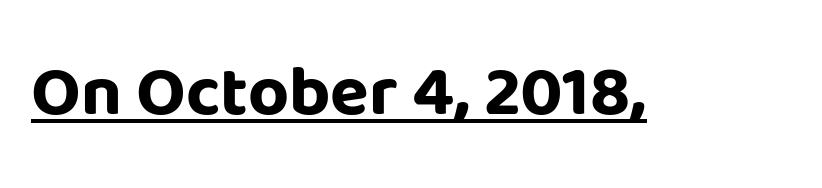
The image shows 71 px bold sans-serif type, upright; set normal letter spacing, underlined; low stroke contrast and a large x-height.
